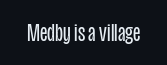
{"italic": "no", "bold": "no", "underline": "no", "letter_spacing": "normal", "letter_spacing_em": 0.0, "glyph_px": 25}
